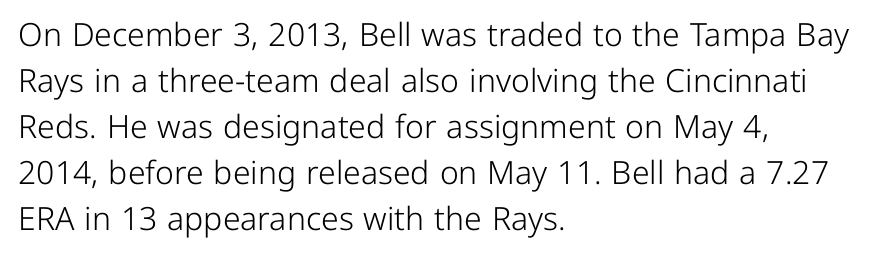
{"serif": "no", "italic": "no", "bold": "no", "weight": "light", "width": "normal", "stroke_contrast": "low", "x_height": "medium", "monospaced": "no", "underline": "no", "align": "left", "line_spacing": "normal", "line_spacing_ratio": 1.44, "letter_spacing": "normal", "letter_spacing_em": 0.0, "glyph_px": 32}
